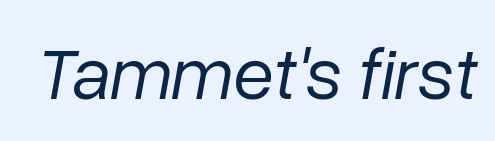
Q: Is the text bold? A: No.
Q: Is the text italic (slanted)? A: Yes, it leans right by about 10 degrees.
Q: Is the text underlined? A: No.
Q: Is the spacing between letters normal or unusually wide? A: Normal.
Q: Width (condensed, normal, or wide)? A: Normal.
Q: Stroke contrast? A: Low.
Q: x-height? A: Medium.
Q: Monospaced? A: No.
